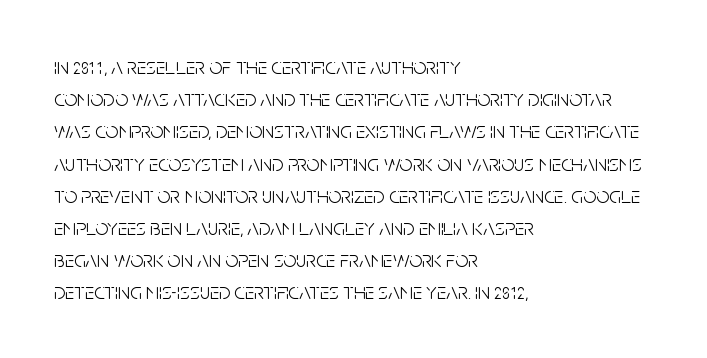
Q: Is the text bold? A: No.
Q: Is the text italic (slanted)? A: No, it is upright.
Q: Is the text underlined? A: No.
Q: How is the paragraph aligned? A: Left-aligned.
Q: Is the spacing between letters normal or unusually wide? A: Normal.
Q: Is the spacing between lines tight, normal or loose? A: Normal.
